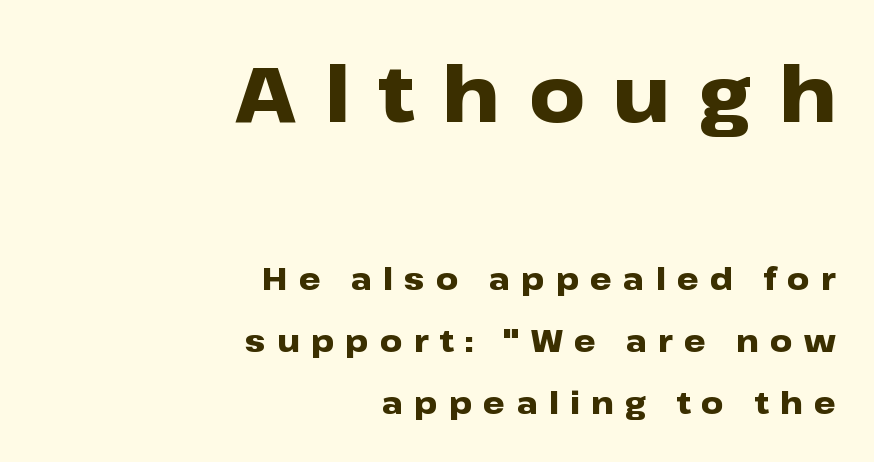
Two sizes are in play, and the larger belongs to the first block. The passage shown is typed in a proportional face where columns would drift. Posture: upright roman. The foot of each line stays bare and open.
